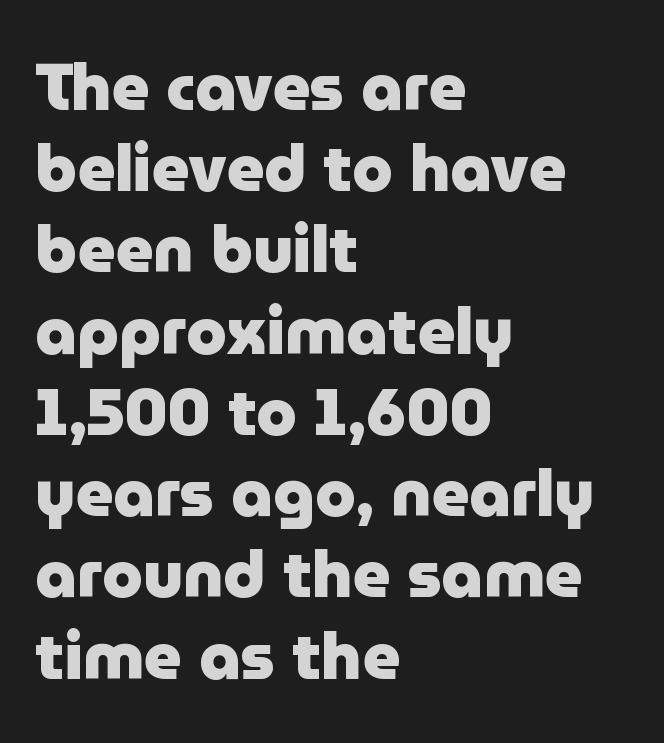
The image shows 65 px heavy sans-serif type, upright; set left-aligned, normal line spacing (1.25x), normal letter spacing, not underlined; low stroke contrast and a medium x-height.
